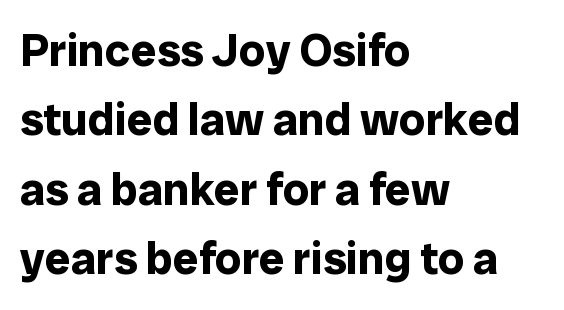
The image shows 46 px bold sans-serif type, upright; set left-aligned, normal line spacing (1.51x), normal letter spacing, not underlined; low stroke contrast and a medium x-height.
